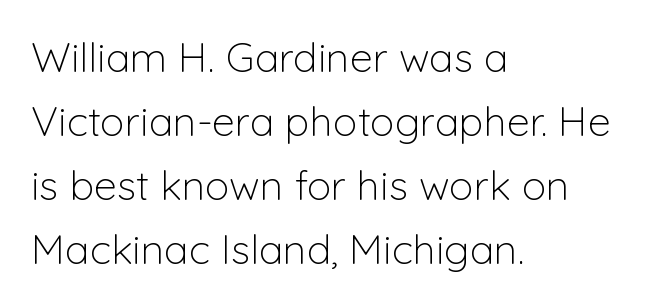
Q: Is the text bold? A: No.
Q: Is the text italic (slanted)? A: No, it is upright.
Q: Is the typeface a serif or a sans-serif typeface? A: Sans-serif.
Q: Is the text underlined? A: No.
Q: How is the paragraph aligned? A: Left-aligned.
Q: Is the spacing between letters normal or unusually wide? A: Normal.
Q: Is the spacing between lines tight, normal or loose? A: Normal.
Q: Width (condensed, normal, or wide)? A: Normal.
Q: Stroke contrast? A: Low.
Q: x-height? A: Medium.
Q: Monospaced? A: No.
